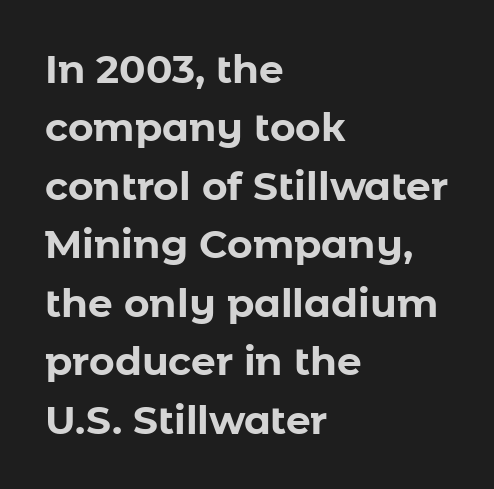
The image shows 39 px bold sans-serif type, upright; set left-aligned, normal line spacing (1.5x), normal letter spacing, not underlined; low stroke contrast and a medium x-height.
